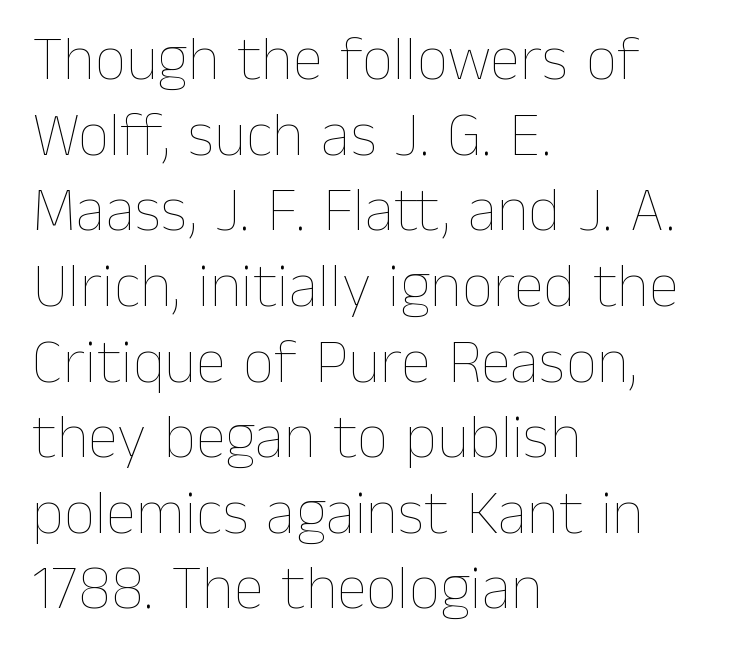
Q: Is the text bold? A: No.
Q: Is the text italic (slanted)? A: No, it is upright.
Q: Is the text underlined? A: No.
Q: How is the paragraph aligned? A: Left-aligned.
Q: Is the spacing between letters normal or unusually wide? A: Normal.
Q: Width (condensed, normal, or wide)? A: Normal.
Q: Stroke contrast? A: Low.
Q: x-height? A: Medium.
Q: Monospaced? A: No.
